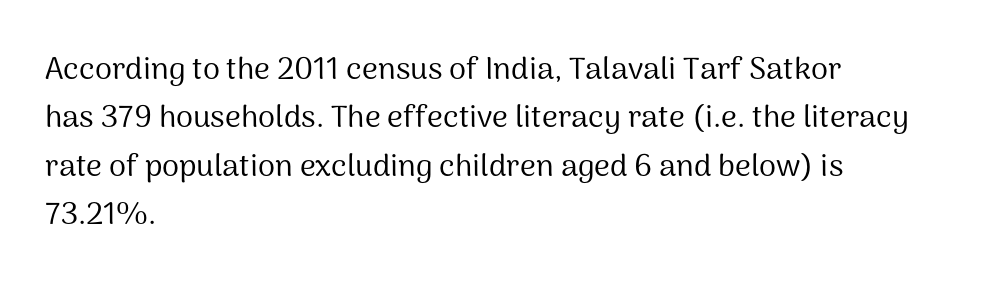
Here the designer chose a conventional face with non-uniform glyph widths. Plain, unruled lines of type. Stroke mass is kept to a normal reading level or below. Posture: straight, roman, zero tilt.
